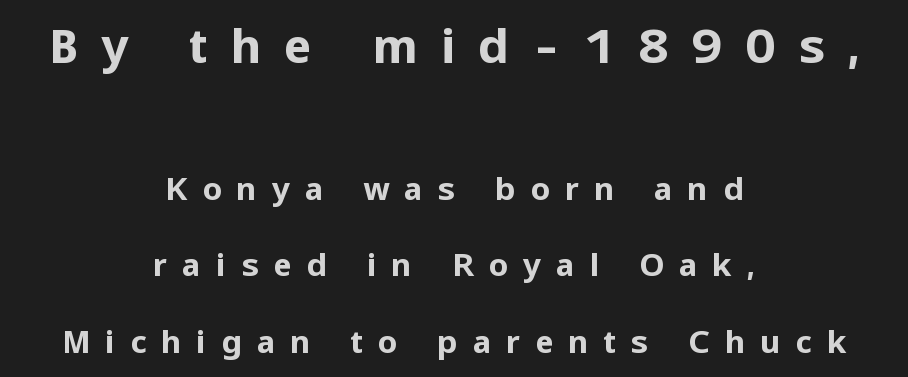
The rendering uses natural spacing where letterforms have individual widths. The compositor balanced each line on the midline. Are there feet on the stems? There aren't — it's a sans. The gap between lines stays unmarked. A typesetter would call this heavily tracked-out type.
